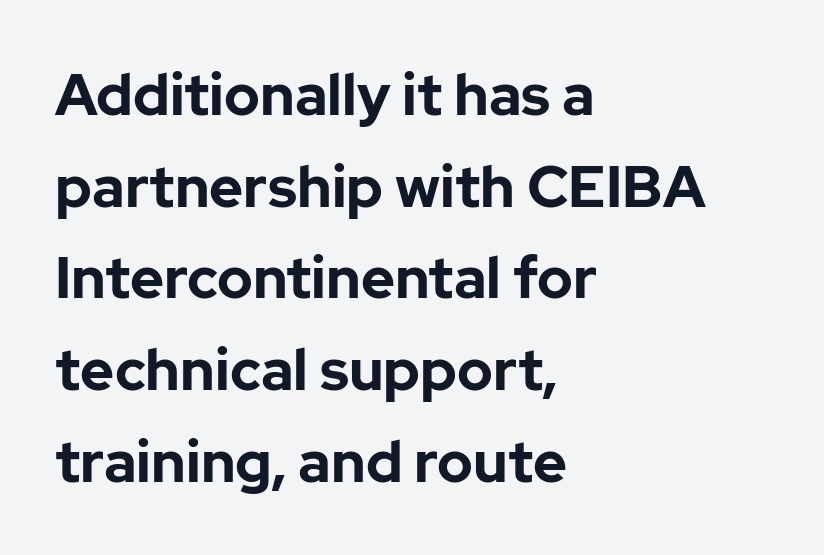
{"serif": "no", "italic": "no", "bold": "yes", "weight": "bold", "width": "normal", "stroke_contrast": "low", "x_height": "medium", "monospaced": "no", "underline": "no", "align": "left", "line_spacing": "normal", "line_spacing_ratio": 1.58, "letter_spacing": "normal", "letter_spacing_em": 0.0, "glyph_px": 58}
